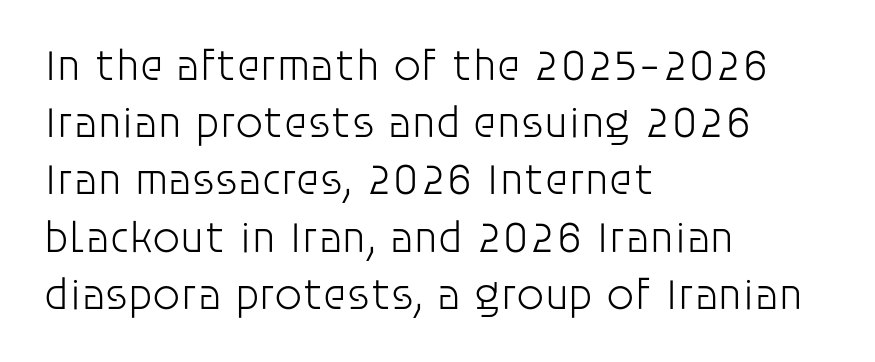
{"serif": "no", "italic": "no", "bold": "no", "weight": "light", "width": "normal", "stroke_contrast": "low", "x_height": "large", "monospaced": "no", "underline": "no", "align": "left", "line_spacing": "normal", "line_spacing_ratio": 1.3, "letter_spacing": "normal", "letter_spacing_em": 0.0, "glyph_px": 44}
